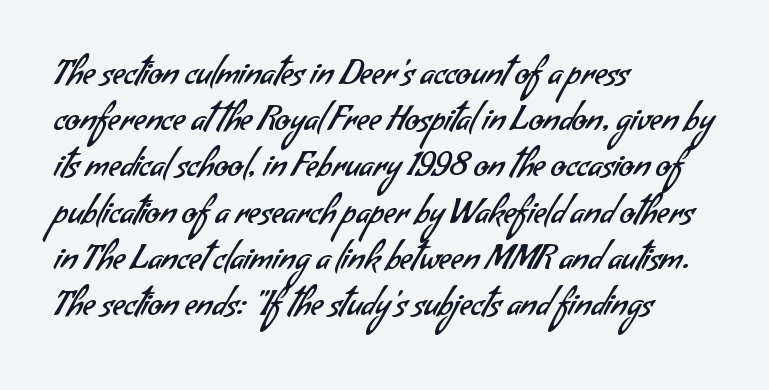
{"serif": "no", "bold": "no", "weight": "regular", "width": "normal", "stroke_contrast": "low", "x_height": "small", "monospaced": "no", "underline": "no", "align": "left", "line_spacing": "normal", "line_spacing_ratio": 1.36, "letter_spacing": "normal", "letter_spacing_em": 0.0, "glyph_px": 34}
